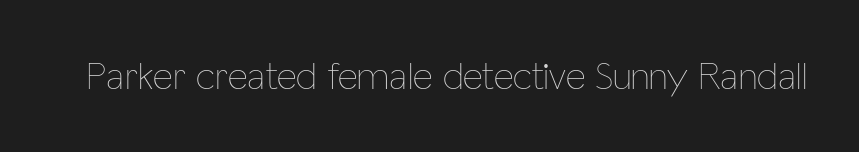
Q: Is the text bold? A: No.
Q: Is the text italic (slanted)? A: No, it is upright.
Q: Is the text underlined? A: No.
Q: Is the spacing between letters normal or unusually wide? A: Normal.
Q: Width (condensed, normal, or wide)? A: Condensed.
Q: Stroke contrast? A: Low.
Q: x-height? A: Medium.
Q: Monospaced? A: No.
